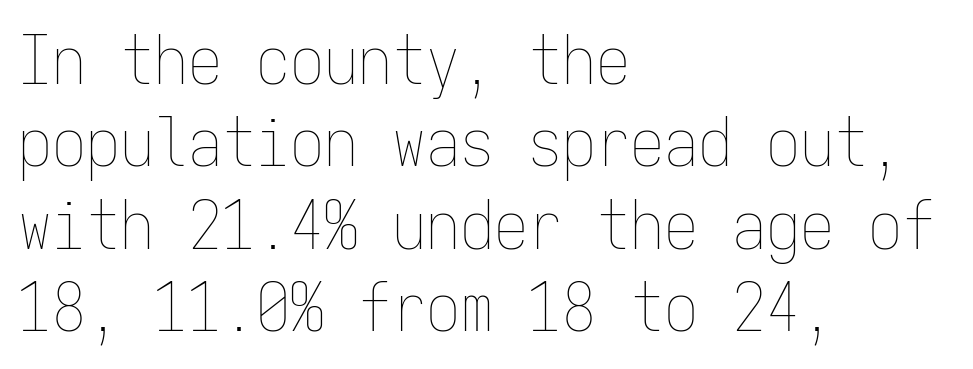
The image shows 68 px thin, condensed type, upright, monospaced; set left-aligned, line spacing 1.21x, normal letter spacing, not underlined; low stroke contrast and a medium x-height.
